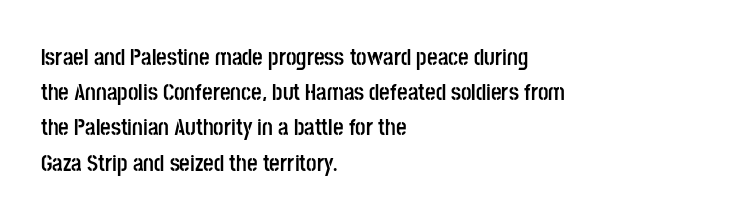
The image shows 23 px bold type, upright; set left-aligned, normal line spacing (1.53x), normal letter spacing, not underlined.
